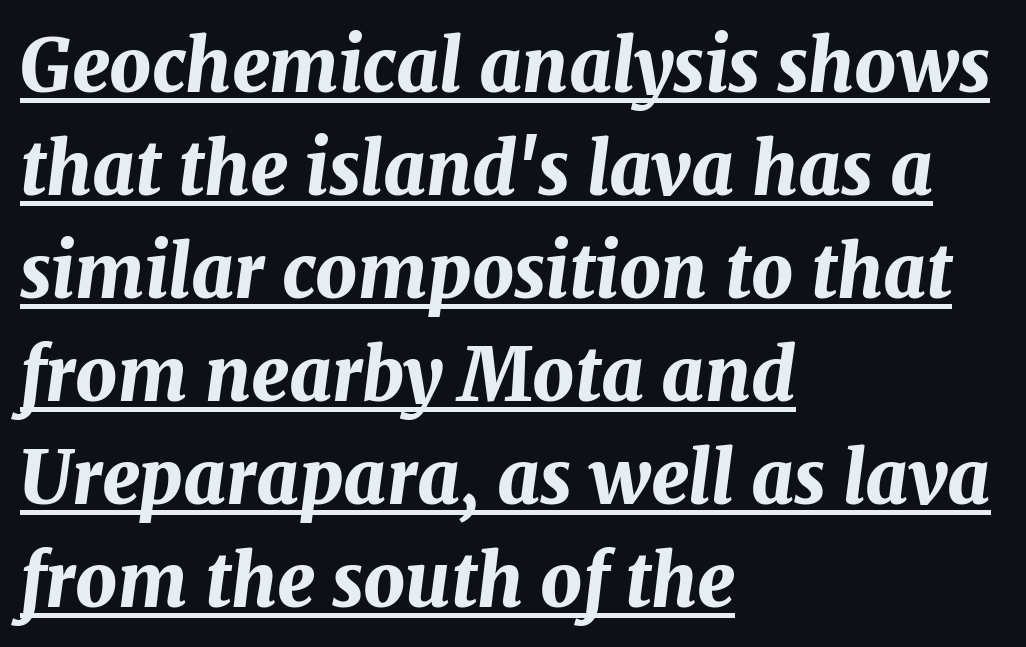
{"italic": "yes", "lean": "right", "slant_degrees": 7, "bold": "yes", "weight": "bold", "width": "normal", "stroke_contrast": "medium", "x_height": "medium", "monospaced": "no", "underline": "yes", "align": "left", "line_spacing": "normal", "line_spacing_ratio": 1.41, "letter_spacing": "normal", "letter_spacing_em": 0.0, "glyph_px": 73}
